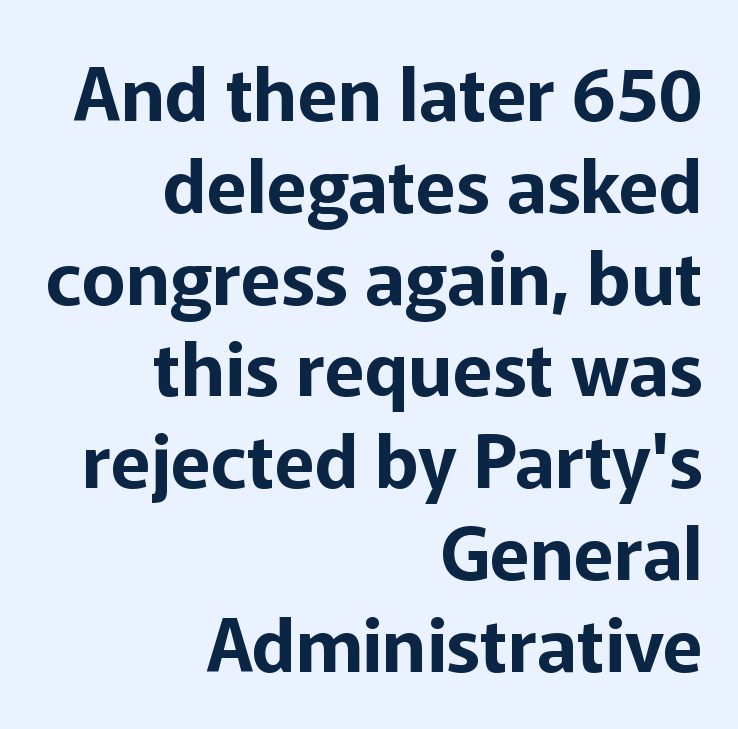
The image shows 74 px sans-serif type, upright; set right-aligned, line spacing 1.24x, normal letter spacing, not underlined; low stroke contrast and a medium x-height.
